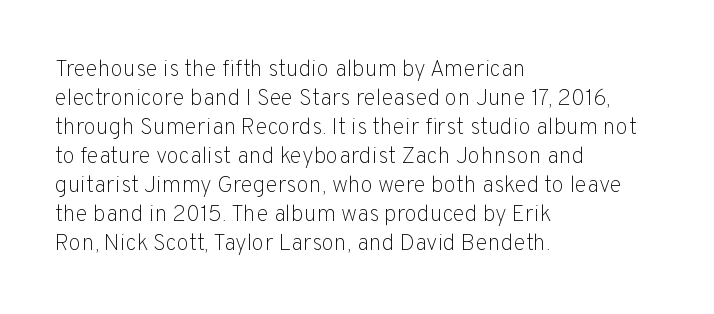
The image shows 23 px text type, upright; set left-aligned, normal line spacing (1.26x), normal letter spacing, not underlined.
